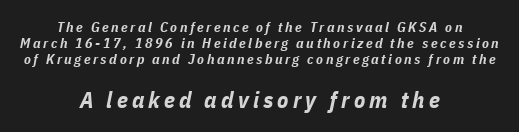
{"italic": "yes", "lean": "right", "slant_degrees": 11, "bold": "yes", "underline": "no", "align": "center", "line_spacing": "tight", "line_spacing_ratio": 1.15, "larger_block": "second", "size_ratio": 1.64, "glyph_px": 23}
